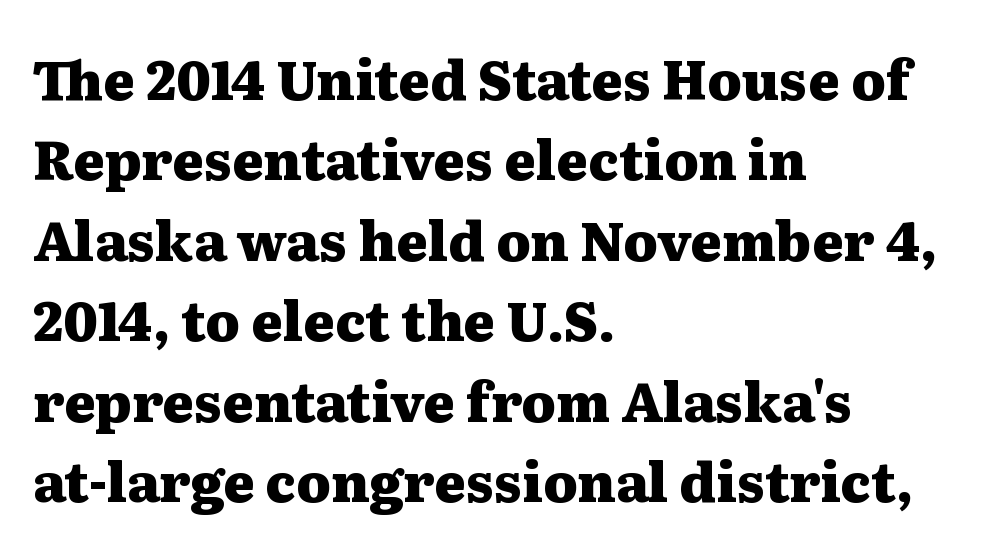
Small tapered or slab feet sit at the stroke ends, so this counts as serif. Regarding leading, the lines here are spaced in the standard way. The words here are not underlined. Between one letter and the next there's only the usual sliver of space. What weight is shown? A full bold with thick strokes.
